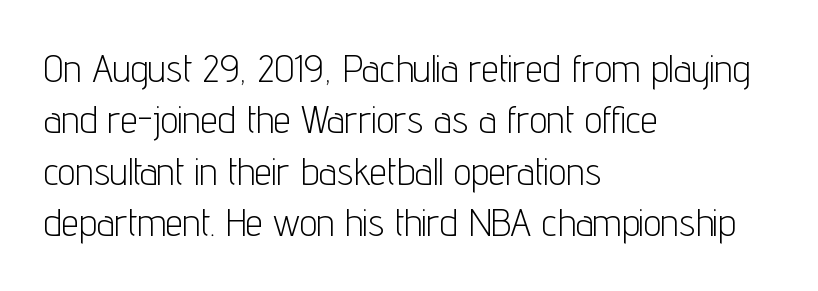
Q: Is the text bold? A: No.
Q: Is the text italic (slanted)? A: No, it is upright.
Q: Is the typeface a serif or a sans-serif typeface? A: Sans-serif.
Q: Is the text underlined? A: No.
Q: How is the paragraph aligned? A: Left-aligned.
Q: Is the spacing between letters normal or unusually wide? A: Normal.
Q: Is the spacing between lines tight, normal or loose? A: Normal.
Q: Width (condensed, normal, or wide)? A: Condensed.
Q: Stroke contrast? A: Low.
Q: x-height? A: Medium.
Q: Monospaced? A: No.
